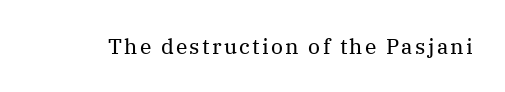
The image shows 21 px text type, upright; set not underlined.
